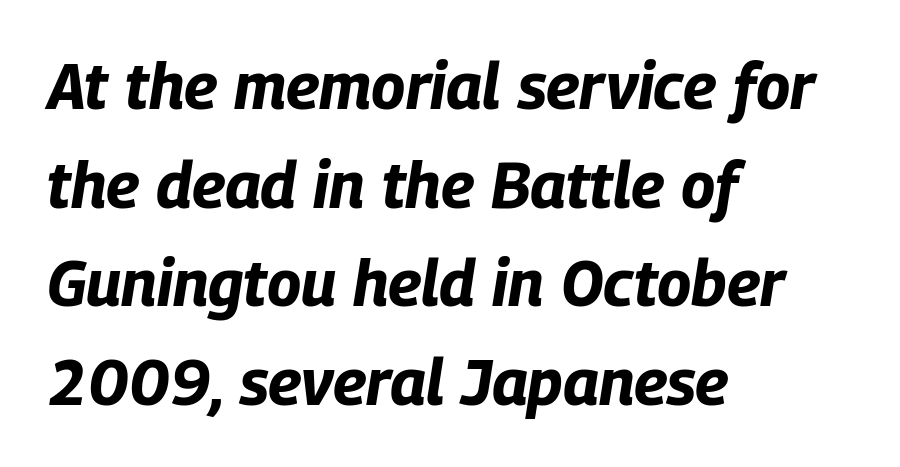
The face used here has a pronounced slope to its letters. The rendering anchors every line to the left-hand side. A typesetter would call this proportional, since set widths differ per character. Bare-footed words on every line.
